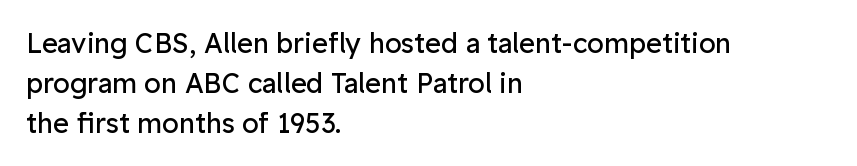
{"italic": "no", "bold": "no", "underline": "no", "align": "left", "line_spacing": "normal", "line_spacing_ratio": 1.48, "letter_spacing": "normal", "letter_spacing_em": 0.0, "glyph_px": 27}
